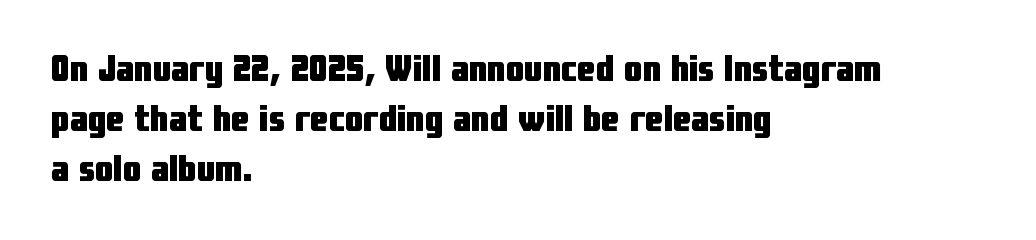
The image shows 37 px heavy, condensed sans-serif type, upright; set left-aligned, normal line spacing (1.35x), normal letter spacing, not underlined; low stroke contrast and a medium x-height.
